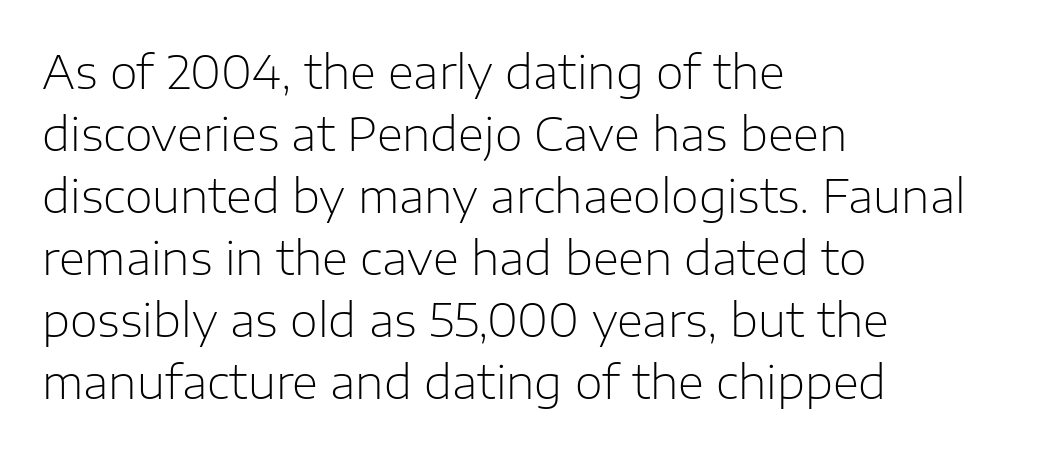
The image shows 45 px light sans-serif type, upright; set left-aligned, normal line spacing (1.38x), normal letter spacing, not underlined; low stroke contrast and a medium x-height.
